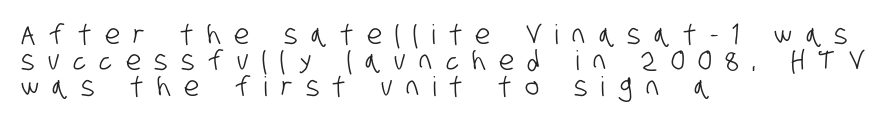
The image shows 27 px text type; set left-aligned, tight line spacing (0.97x), unusually wide letter spacing (+0.5 em), not underlined.
